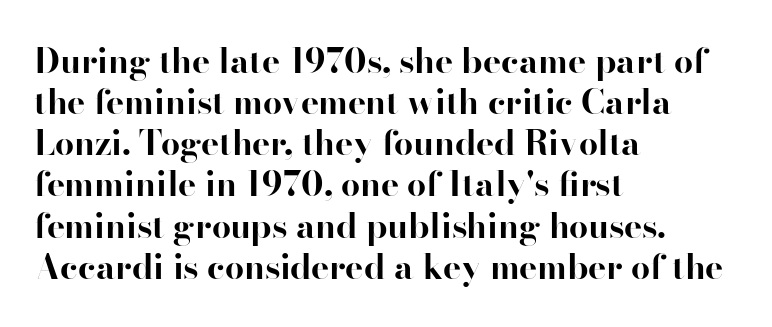
Q: Is the text bold? A: Yes.
Q: Is the text italic (slanted)? A: No, it is upright.
Q: Is the typeface a serif or a sans-serif typeface? A: Serif.
Q: Is the text underlined? A: No.
Q: How is the paragraph aligned? A: Left-aligned.
Q: Is the spacing between letters normal or unusually wide? A: Normal.
Q: Width (condensed, normal, or wide)? A: Normal.
Q: Stroke contrast? A: High.
Q: x-height? A: Small.
Q: Monospaced? A: No.
